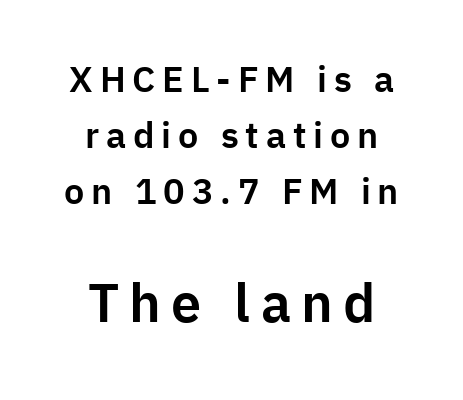
Does the bottom block carry the larger type? Yes, it does. A typesetter would label this face a sans. Italic? Not at all — the glyphs are vertical. You could not count columns in this text — the font is proportionally spaced. The paragraph shown floats in the horizontal middle.
